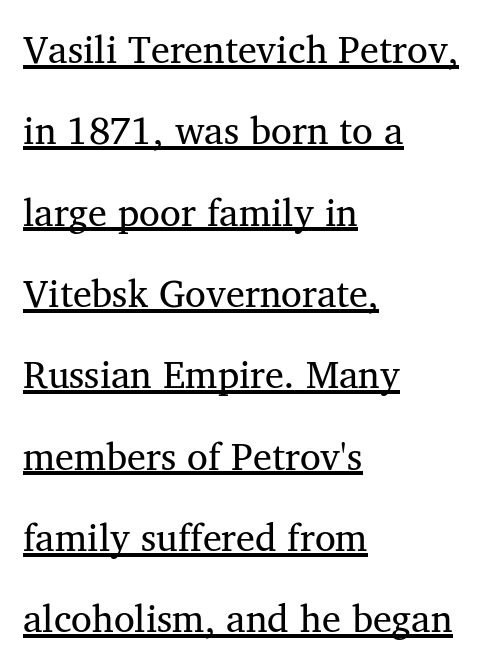
Type style note: has serifs. Every stem runs plumb, perpendicular to the baseline. The rendering uses natural spacing where letterforms have individual widths. You could fit nearly another row in the gap between these rows.
